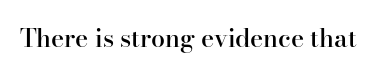
{"italic": "no", "bold": "semi", "underline": "no", "letter_spacing": "normal", "letter_spacing_em": 0.0, "glyph_px": 25}
